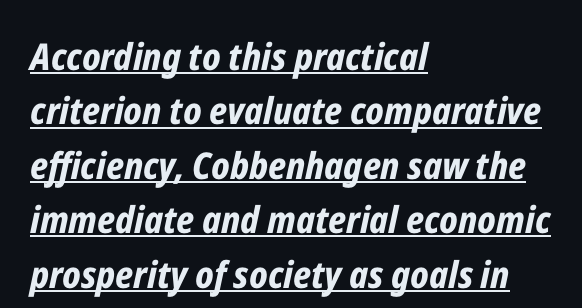
The image shows 37 px bold, condensed type, italic (leaning right); set left-aligned, normal line spacing (1.47x), normal letter spacing, underlined; low stroke contrast and a medium x-height.
